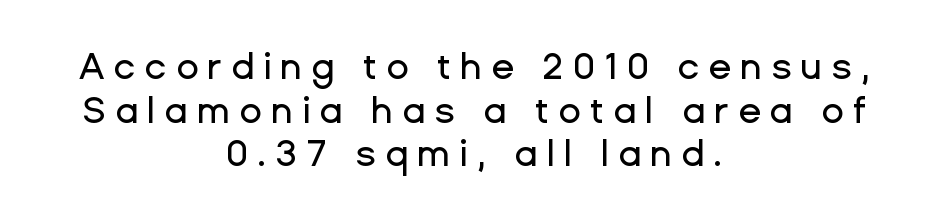
A sans-serif font was chosen for this passage. Just letters on the line, the space beneath them empty. Varying glyph widths throughout — classic text-font behaviour. What stands out about the letter spacing? Its width — letters are far apart. A student would call this center alignment; a typographer would say set centered. A roman cut, with each character standing at attention.
